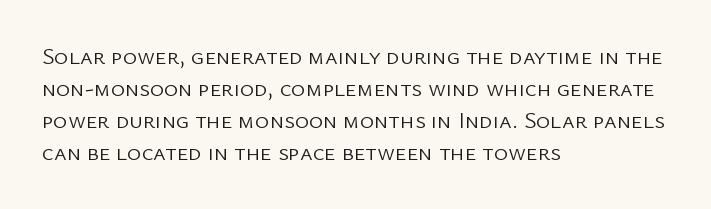
A bare baseline throughout the passage. Does the lettering tilt? It doesn't — this is upright. Leftover space on each line is placed entirely after the last word. Regarding leading, the lines here are spaced in the standard way. Inter-character spacing is left at the font's built-in metrics. Compared with a typical body face, this is equally light or lighter still.
